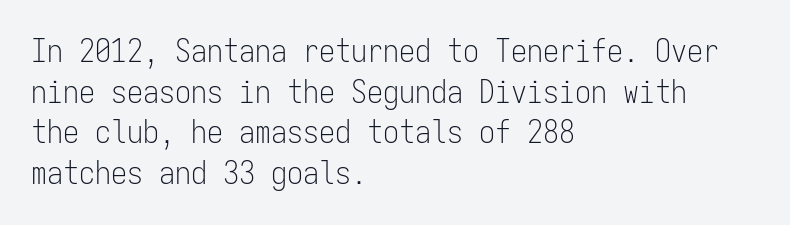
The vertical gap from one line to the next is medium. Check the space under the baseline: it is left empty. In terms of posture, this sample is upright. Spacing between characters is what you'd get straight out of the box.
